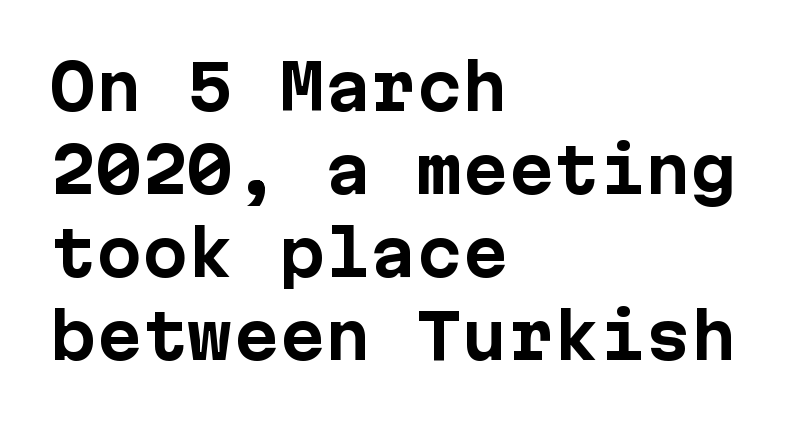
I'd call this a sans setting — the letters go barefoot. Each row of text sits above clean, open space. Style check: upright. Looks like terminal output: every glyph gets an equal slot. The setting favours the left margin, as ordinary paragraphs usually do. Characters follow at the spacing the type designer built in.
